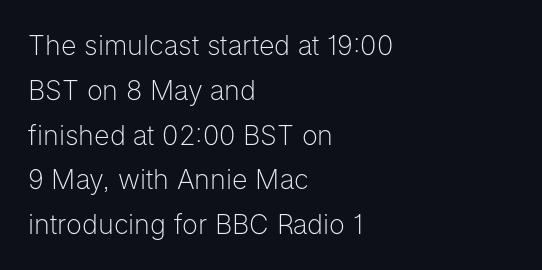
The words here are not underlined. Tall strokes in this sample are plumb rather than angled. The lines are quadded left. The rendering uses a moderate line-height, typical for paragraphs. Weight: in the light-to-regular range.
